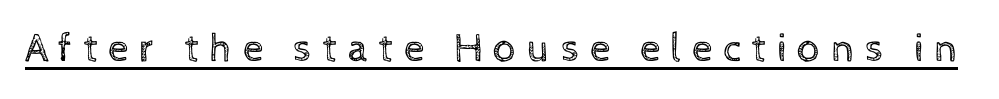
{"italic": "no", "bold": "no", "weight": "regular", "width": "normal", "x_height": "medium", "monospaced": "no", "underline": "yes", "letter_spacing": "wide", "letter_spacing_em": 0.25, "glyph_px": 41}
